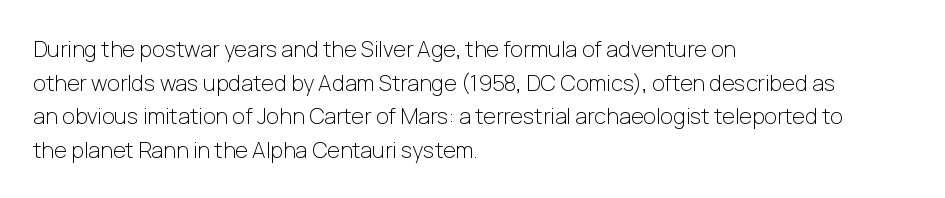
Q: Is the text bold? A: No.
Q: Is the text italic (slanted)? A: No, it is upright.
Q: Is the text underlined? A: No.
Q: How is the paragraph aligned? A: Left-aligned.
Q: Is the spacing between letters normal or unusually wide? A: Normal.
Q: Is the spacing between lines tight, normal or loose? A: Normal.
